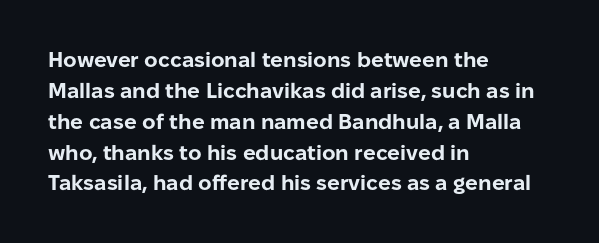
The image shows 21 px bold type, upright; set left-aligned, normal line spacing (1.47x), normal letter spacing, not underlined.
